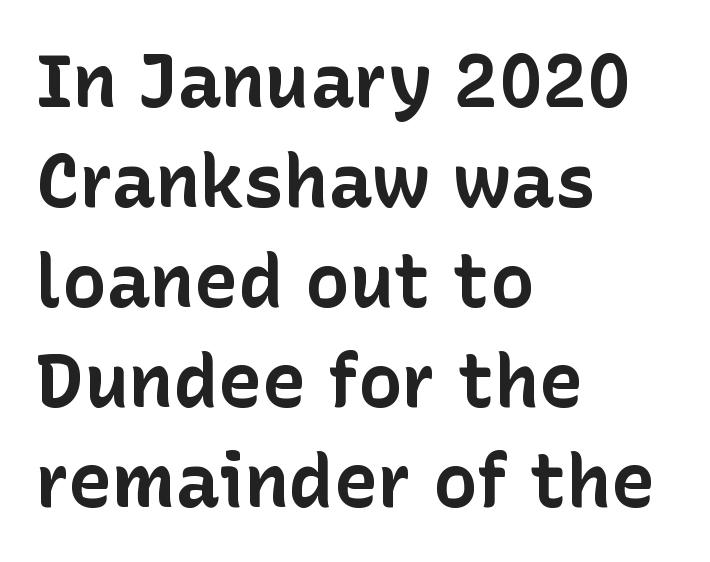
Q: Is the text bold? A: Yes.
Q: Is the text italic (slanted)? A: No, it is upright.
Q: Is the typeface a serif or a sans-serif typeface? A: Sans-serif.
Q: Is the text underlined? A: No.
Q: How is the paragraph aligned? A: Left-aligned.
Q: Is the spacing between letters normal or unusually wide? A: Normal.
Q: Is the spacing between lines tight, normal or loose? A: Normal.
Q: Width (condensed, normal, or wide)? A: Normal.
Q: Stroke contrast? A: Low.
Q: x-height? A: Medium.
Q: Monospaced? A: No.
